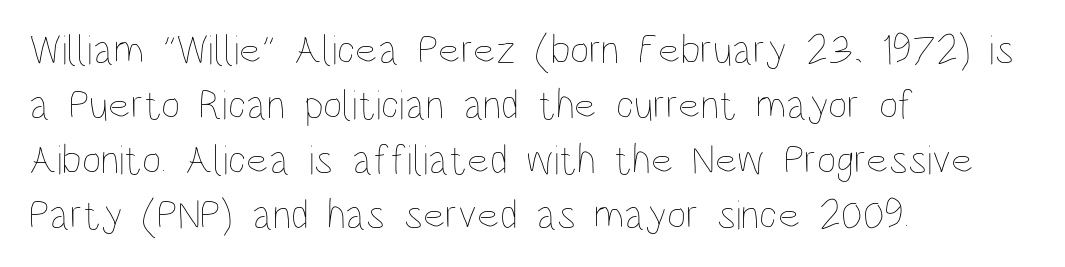
Q: Is the text bold? A: No.
Q: Is the text italic (slanted)? A: No, it is upright.
Q: Is the text underlined? A: No.
Q: How is the paragraph aligned? A: Left-aligned.
Q: Is the spacing between letters normal or unusually wide? A: Normal.
Q: Is the spacing between lines tight, normal or loose? A: Normal.
Q: Width (condensed, normal, or wide)? A: Condensed.
Q: Stroke contrast? A: Low.
Q: x-height? A: Large.
Q: Monospaced? A: No.
